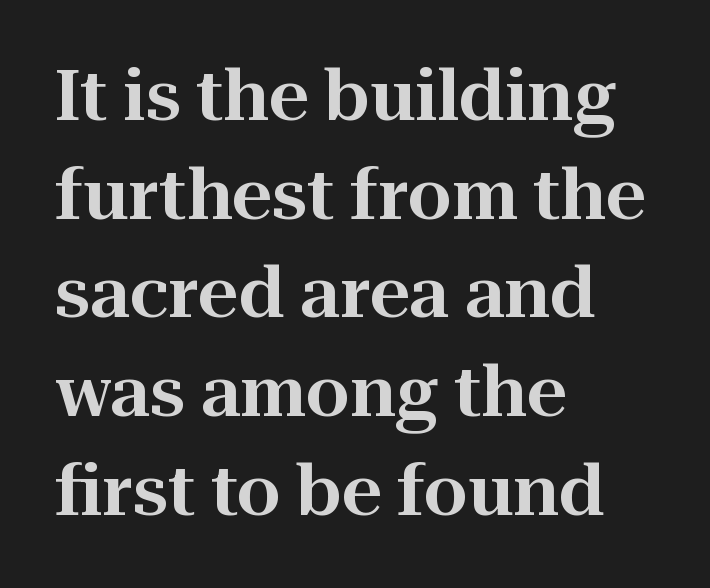
{"serif": "yes", "italic": "no", "width": "normal", "stroke_contrast": "high", "x_height": "medium", "monospaced": "no", "underline": "no", "align": "left", "line_spacing": "normal", "line_spacing_ratio": 1.41, "letter_spacing": "normal", "letter_spacing_em": 0.0, "glyph_px": 70}
